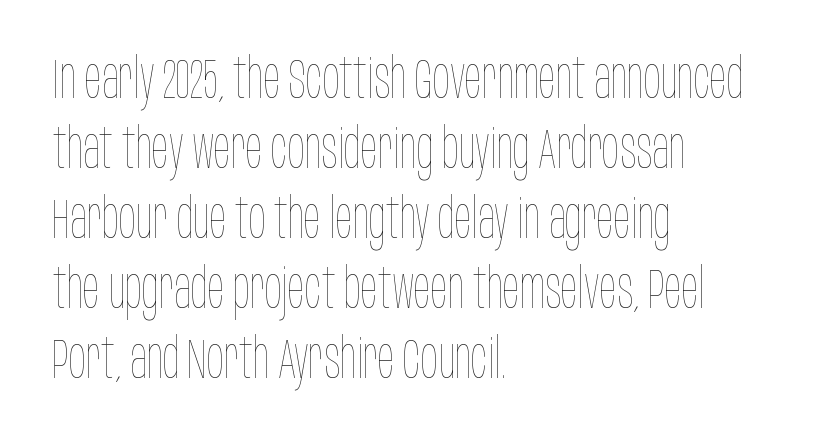
What stands out about the letter spacing? Nothing — it is the standard amount. These lines are rendered in a variable-pitch font. Typeset ragged right — the left edge is the straight one. The letterforms sit at book weight or below.
